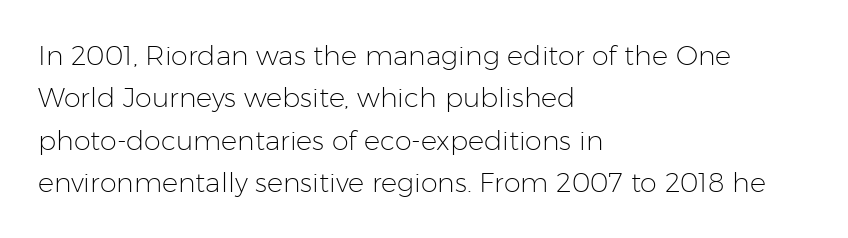
Characters follow at the spacing the type designer built in. Where is the straight margin? On the left. Weight: regular or lighter. Check the space under the baseline: it is left empty. Each new line begins a customary step beneath the previous one.
